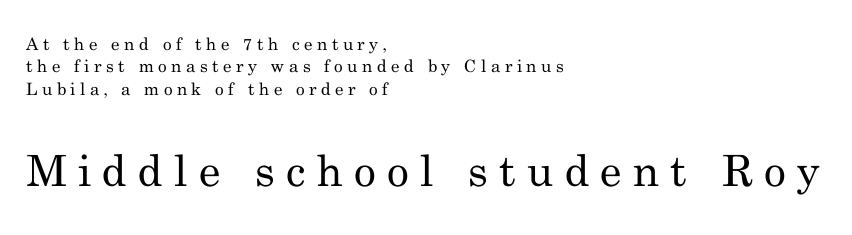
Q: Is the text bold? A: No.
Q: Is the text italic (slanted)? A: No, it is upright.
Q: Is the typeface a serif or a sans-serif typeface? A: Serif.
Q: Is the text underlined? A: No.
Q: How is the paragraph aligned? A: Left-aligned.
Q: Is the spacing between letters normal or unusually wide? A: Unusually wide.
Q: Is the spacing between lines tight, normal or loose? A: Normal.
Q: Which block of text is set in a larger size, the first (top) or the second (bottom)? A: The second (bottom) one.
Q: Width (condensed, normal, or wide)? A: Normal.
Q: Stroke contrast? A: Medium.
Q: x-height? A: Small.
Q: Monospaced? A: No.
